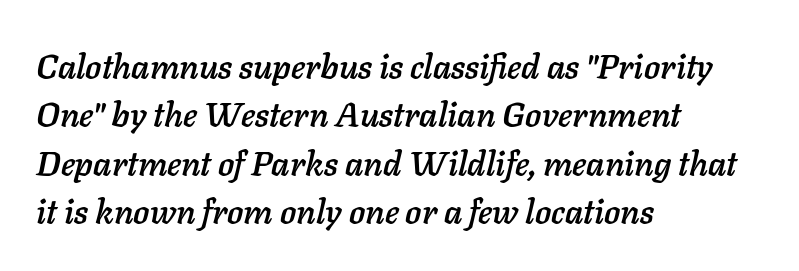
The image shows 34 px text type, italic (leaning right); set left-aligned, normal line spacing (1.42x), normal letter spacing, not underlined; low stroke contrast and a medium x-height.
